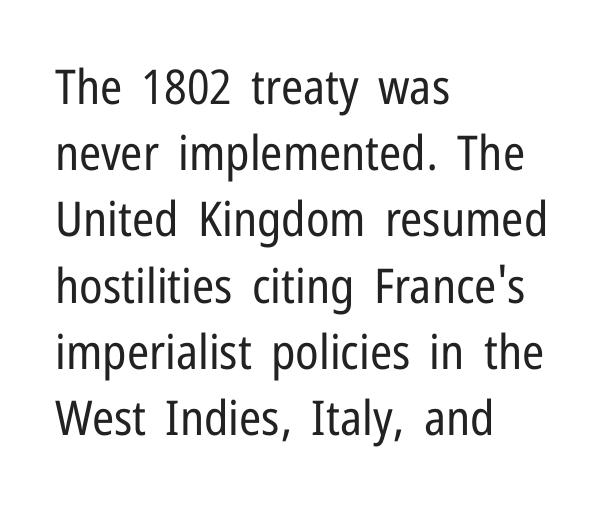
Q: Is the text bold? A: No.
Q: Is the text italic (slanted)? A: No, it is upright.
Q: Is the typeface a serif or a sans-serif typeface? A: Sans-serif.
Q: Is the text underlined? A: No.
Q: How is the paragraph aligned? A: Left-aligned.
Q: Is the spacing between letters normal or unusually wide? A: Normal.
Q: Is the spacing between lines tight, normal or loose? A: Normal.
Q: Width (condensed, normal, or wide)? A: Condensed.
Q: Stroke contrast? A: Low.
Q: x-height? A: Medium.
Q: Monospaced? A: No.
